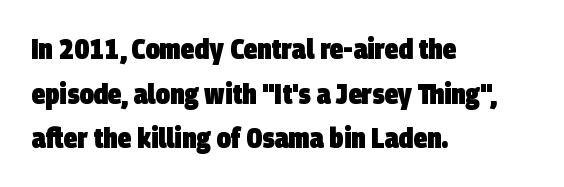
Decoration check: the copy has no underline. The rendering uses natural spacing where letterforms have individual widths. Caption: multi-line text, flush left, ragged right. Default kerning and tracking; the words read as compact shapes. Check where the strokes stop: nothing finishes them off — pure sans. Regarding leading, the lines here are spaced in the standard way.
